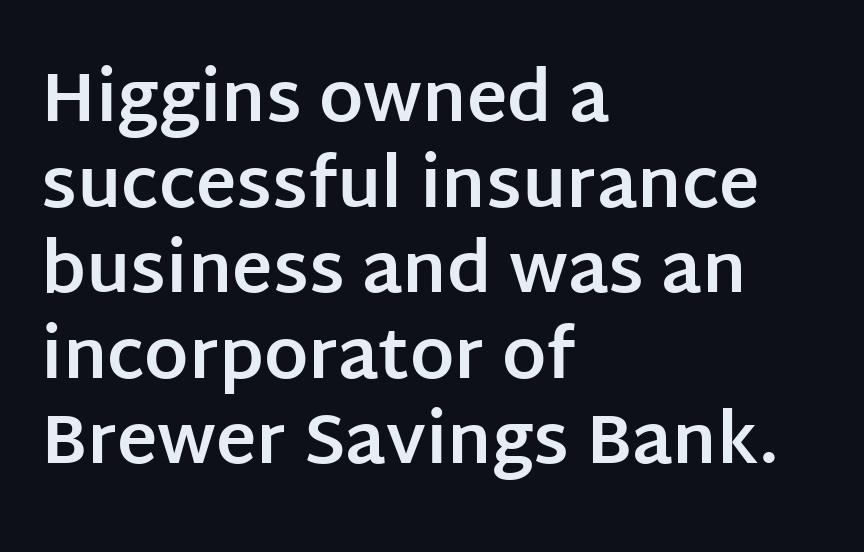
The image shows 69 px bold sans-serif type, upright; set left-aligned, line spacing 1.24x, normal letter spacing, not underlined; low stroke contrast and a large x-height.
